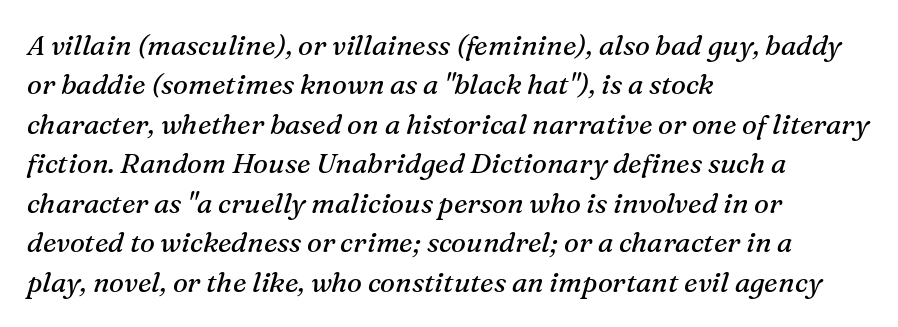
{"serif": "yes", "italic": "yes", "lean": "right", "slant_degrees": 16, "bold": "no", "weight": "regular", "width": "normal", "stroke_contrast": "medium", "x_height": "medium", "monospaced": "no", "underline": "no", "align": "left", "line_spacing": "normal", "line_spacing_ratio": 1.41, "letter_spacing": "normal", "letter_spacing_em": 0.0, "glyph_px": 28}
